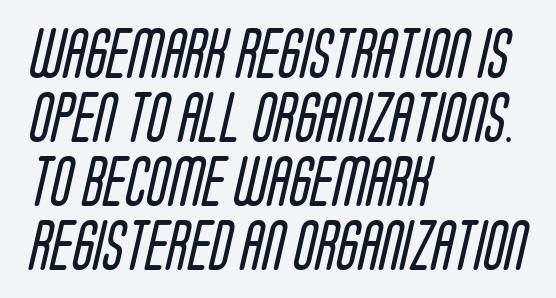
{"serif": "no", "bold": "no", "weight": "regular", "width": "condensed", "stroke_contrast": "low", "x_height": "large", "monospaced": "no", "underline": "no", "align": "left", "line_spacing": "normal", "line_spacing_ratio": 1.28, "letter_spacing": "normal", "letter_spacing_em": 0.0, "glyph_px": 50}
